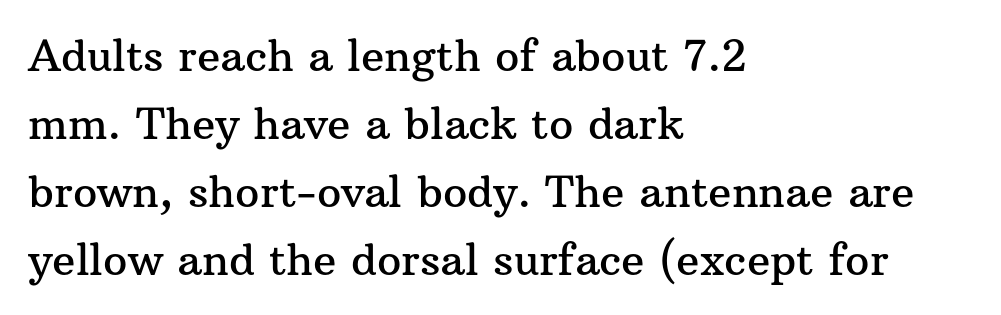
The image shows 43 px serif type, upright; set left-aligned, normal line spacing (1.58x), normal letter spacing, not underlined; medium stroke contrast and a medium x-height.
